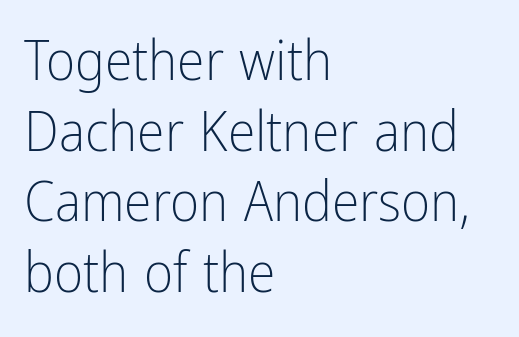
Q: Is the text bold? A: No.
Q: Is the text italic (slanted)? A: No, it is upright.
Q: Is the typeface a serif or a sans-serif typeface? A: Sans-serif.
Q: Is the text underlined? A: No.
Q: How is the paragraph aligned? A: Left-aligned.
Q: Is the spacing between letters normal or unusually wide? A: Normal.
Q: Is the spacing between lines tight, normal or loose? A: Normal.
Q: Width (condensed, normal, or wide)? A: Condensed.
Q: Stroke contrast? A: Low.
Q: x-height? A: Medium.
Q: Monospaced? A: No.
